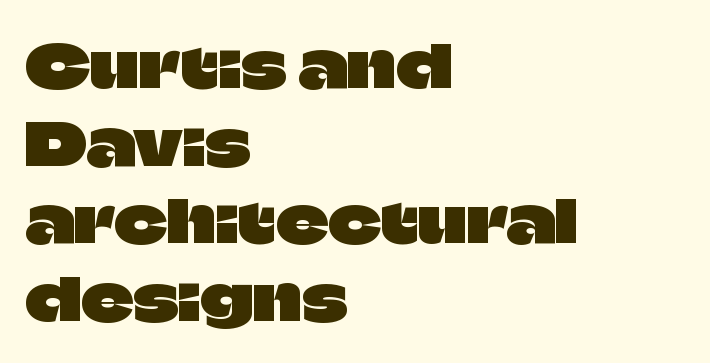
Note the varied advance widths — an 'i' is clearly narrower than an 'm'. If you drew a line through each stem, it would be perfectly vertical. Words float on clear page, feet unadorned. Short and long lines alike share a common starting point at left. A sans-serif font was chosen for this passage.
